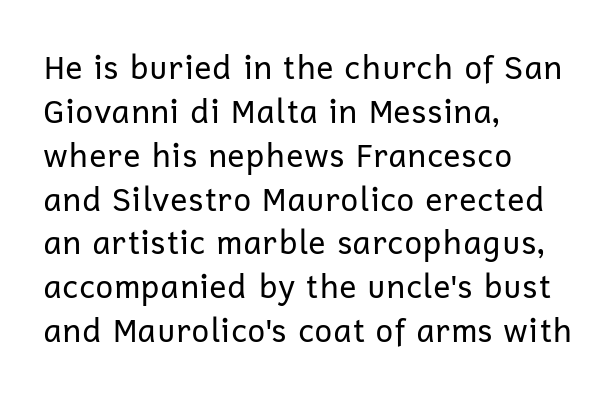
Q: Is the text bold? A: No.
Q: Is the text italic (slanted)? A: No, it is upright.
Q: Is the typeface a serif or a sans-serif typeface? A: Sans-serif.
Q: Is the text underlined? A: No.
Q: How is the paragraph aligned? A: Left-aligned.
Q: Is the spacing between letters normal or unusually wide? A: Normal.
Q: Is the spacing between lines tight, normal or loose? A: Normal.
Q: Width (condensed, normal, or wide)? A: Normal.
Q: Stroke contrast? A: Low.
Q: x-height? A: Medium.
Q: Monospaced? A: No.
